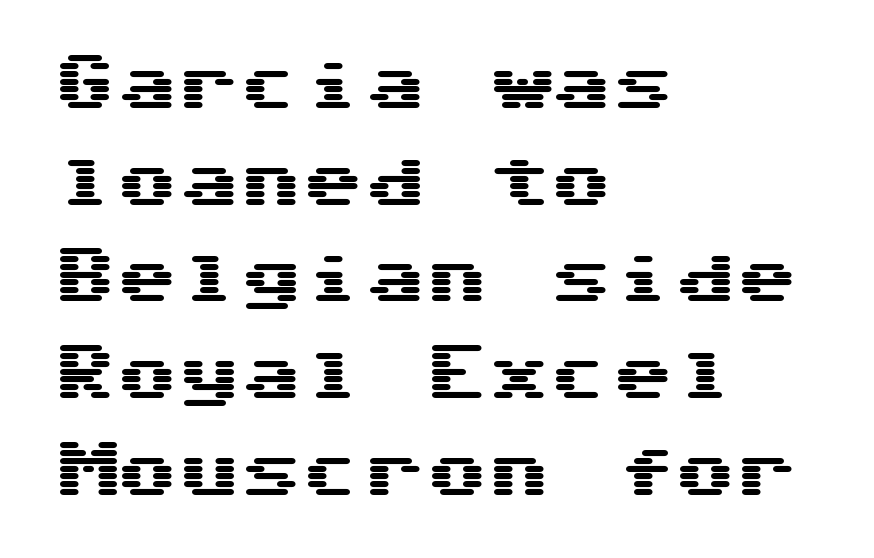
Q: Is the text italic (slanted)? A: No, it is upright.
Q: Is the typeface a serif or a sans-serif typeface? A: Sans-serif.
Q: Is the text underlined? A: No.
Q: How is the paragraph aligned? A: Left-aligned.
Q: Is the spacing between letters normal or unusually wide? A: Normal.
Q: Is the spacing between lines tight, normal or loose? A: Normal.
Q: Width (condensed, normal, or wide)? A: Wide.
Q: Stroke contrast? A: Medium.
Q: x-height? A: Medium.
